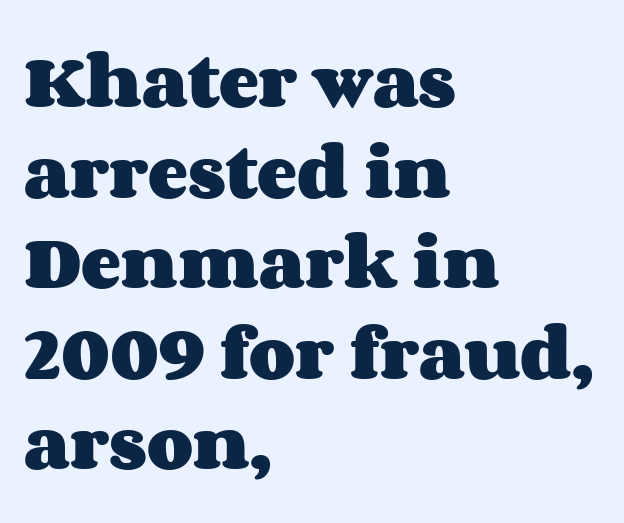
The image shows 60 px heavy, wide type, upright; set left-aligned, normal line spacing (1.51x), normal letter spacing, not underlined; medium stroke contrast and a large x-height.
